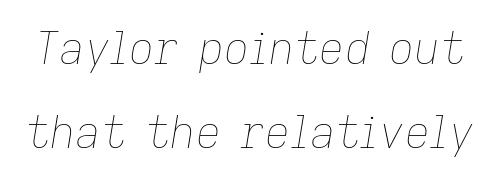
{"italic": "yes", "lean": "right", "slant_degrees": 9, "bold": "no", "weight": "thin", "width": "normal", "stroke_contrast": "low", "x_height": "medium", "monospaced": "no", "underline": "no", "line_spacing": "loose", "line_spacing_ratio": 1.9, "letter_spacing": "normal", "letter_spacing_em": 0.0, "glyph_px": 44}
